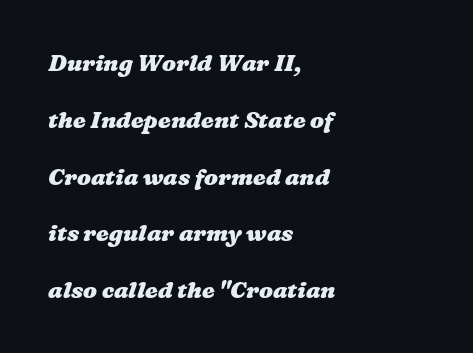
{"bold": "yes", "underline": "no", "align": "left", "line_spacing": "loose", "line_spacing_ratio": 2.47, "letter_spacing": "normal", "letter_spacing_em": 0.0, "glyph_px": 23}
